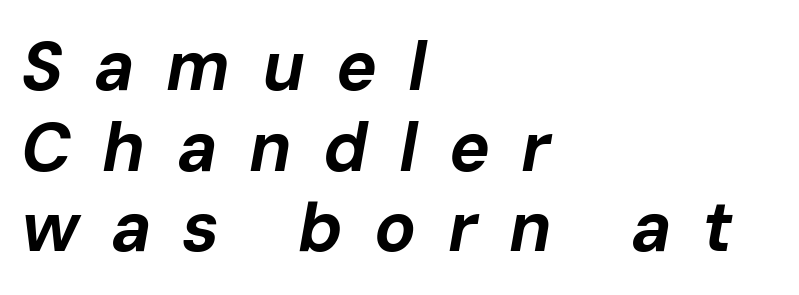
The image shows 69 px bold type, italic (leaning right); set left-aligned, line spacing 1.17x, unusually wide letter spacing (+0.45 em), not underlined; low stroke contrast and a medium x-height.
